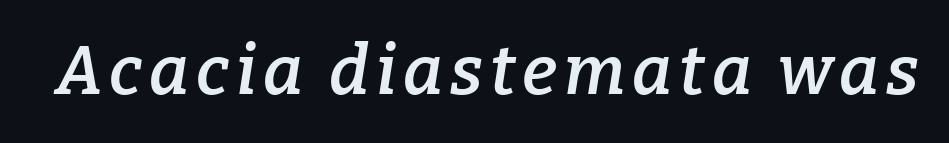
Unmarked baselines from the first word to the last. The rendering shows small feet on the letterforms — a serif design. Note the varied advance widths — an 'i' is clearly narrower than an 'm'. Would a proofreader flag this as italicized? Yes.
